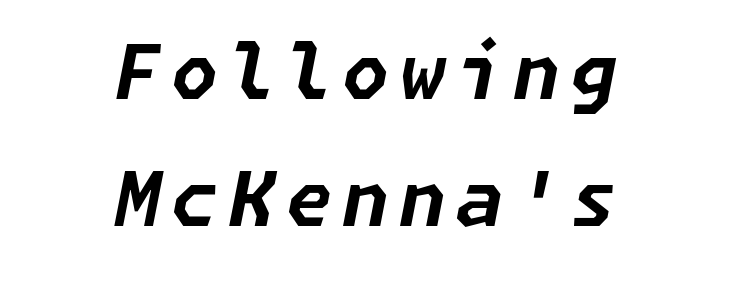
Q: Is the text bold? A: Yes.
Q: Is the text italic (slanted)? A: Yes, it leans right by about 11 degrees.
Q: Is the text underlined? A: No.
Q: How is the paragraph aligned? A: Centered.
Q: Is the spacing between lines tight, normal or loose? A: Normal.
Q: Width (condensed, normal, or wide)? A: Normal.
Q: Stroke contrast? A: Low.
Q: x-height? A: Medium.
